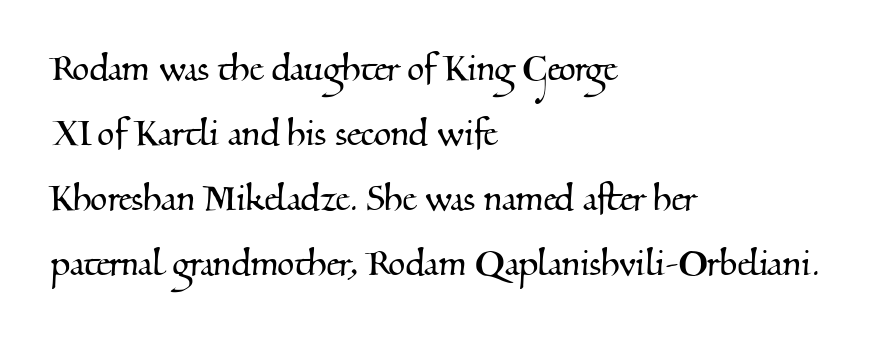
{"serif": "yes", "width": "normal", "stroke_contrast": "medium", "x_height": "small", "monospaced": "no", "underline": "no", "align": "left", "line_spacing": "normal", "line_spacing_ratio": 1.48, "letter_spacing": "normal", "letter_spacing_em": 0.0, "glyph_px": 44}
